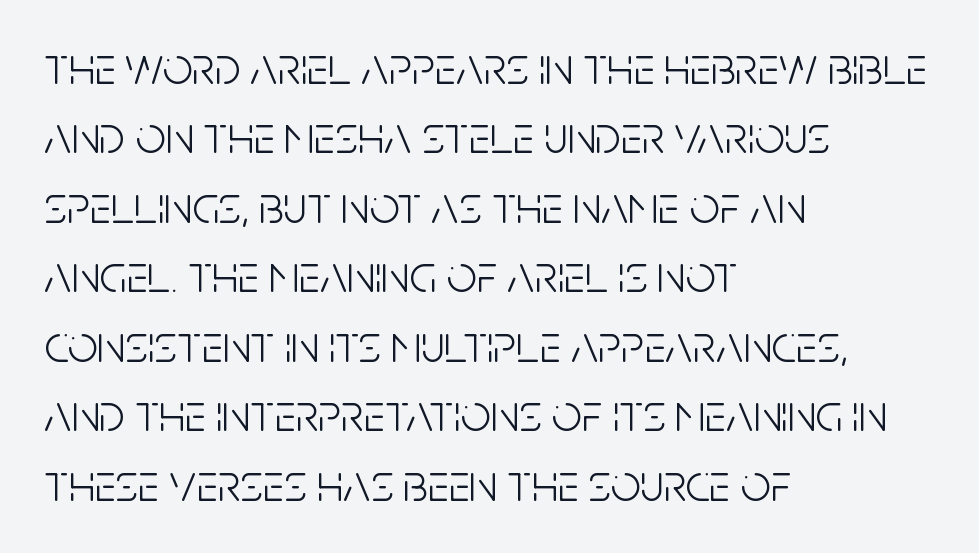
The image shows 53 px light, condensed sans-serif type, upright; set left-aligned, normal line spacing (1.31x), normal letter spacing, not underlined; low stroke contrast and a large x-height.
